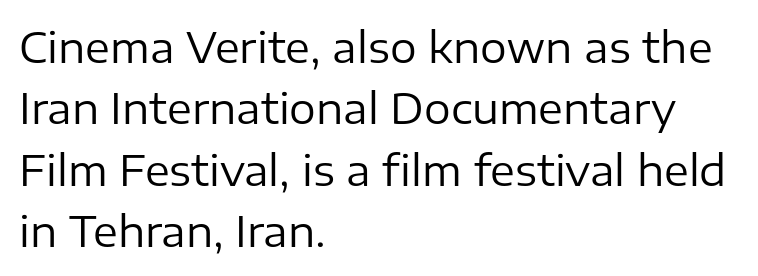
{"serif": "no", "italic": "no", "bold": "no", "weight": "regular", "width": "normal", "stroke_contrast": "low", "x_height": "medium", "monospaced": "no", "underline": "no", "align": "left", "line_spacing": "normal", "line_spacing_ratio": 1.46, "letter_spacing": "normal", "letter_spacing_em": 0.0, "glyph_px": 42}
